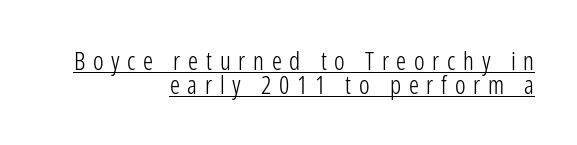
Q: Is the text bold? A: No.
Q: Is the text italic (slanted)? A: No, it is upright.
Q: Is the text underlined? A: Yes.
Q: How is the paragraph aligned? A: Right-aligned.
Q: Is the spacing between letters normal or unusually wide? A: Unusually wide.
Q: Is the spacing between lines tight, normal or loose? A: Tight.
